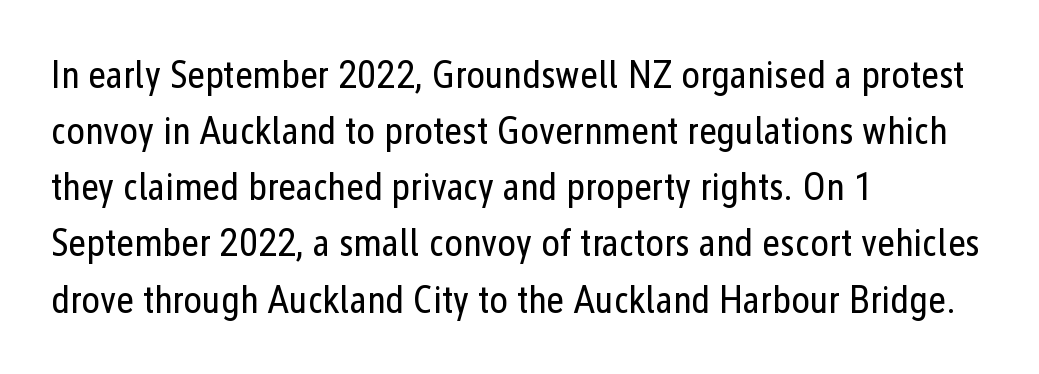
No extra ink here — the face is not bold. Which margin do the lines hug? The left one — the right edge is uneven. Anything drawn beneath the words? Only blank space. Students, observe: this is what conventionally led text looks like. The type is set solid horizontally, with unmodified tracking.
